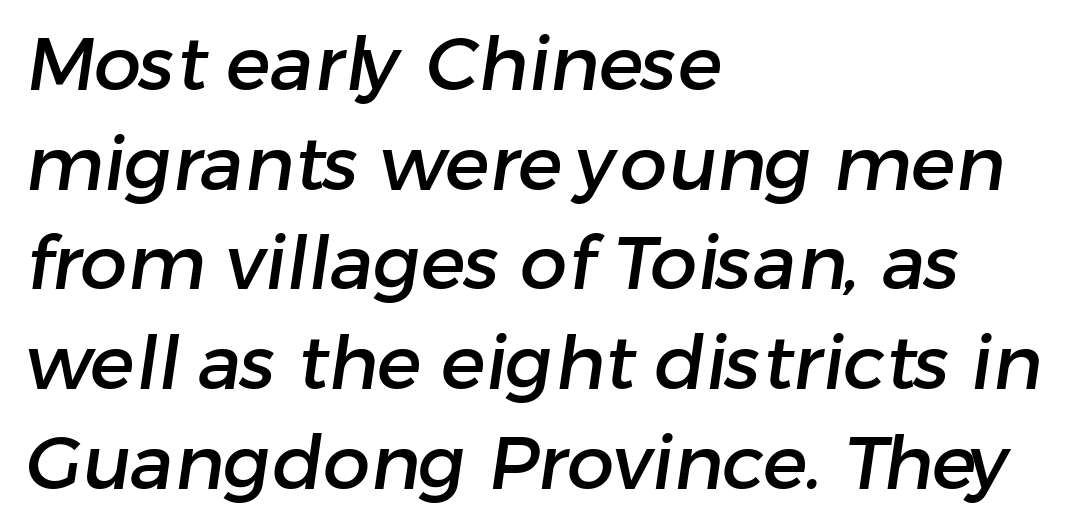
Here the designer chose a conventional face with non-uniform glyph widths. This sample is left-justified, so line endings fall wherever the words run out. The gaps between neighbouring characters are ordinary and unremarkable. A normal amount of white space separates one row of letters from the next.
